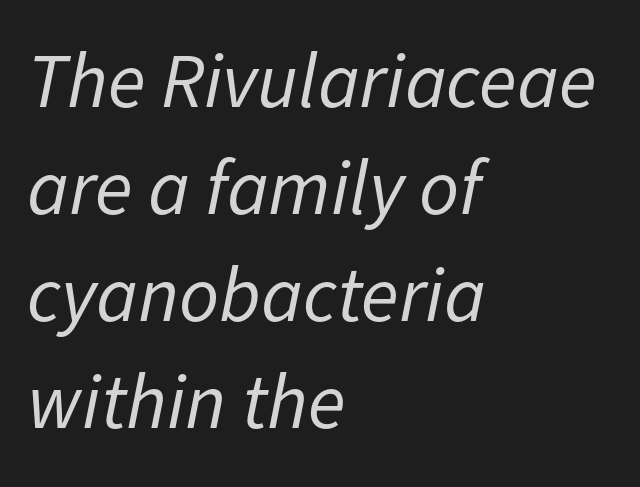
The compositor pushed each line to the left boundary. On a weight scale, this lands at 450 or below. Decoration check: the copy has no underline. This sample uses plain, unmodified letter spacing.
